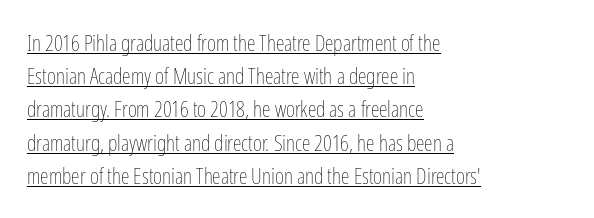
{"italic": "no", "bold": "no", "underline": "yes", "align": "left", "line_spacing": "normal", "line_spacing_ratio": 1.51, "letter_spacing": "normal", "letter_spacing_em": 0.0, "glyph_px": 22}
